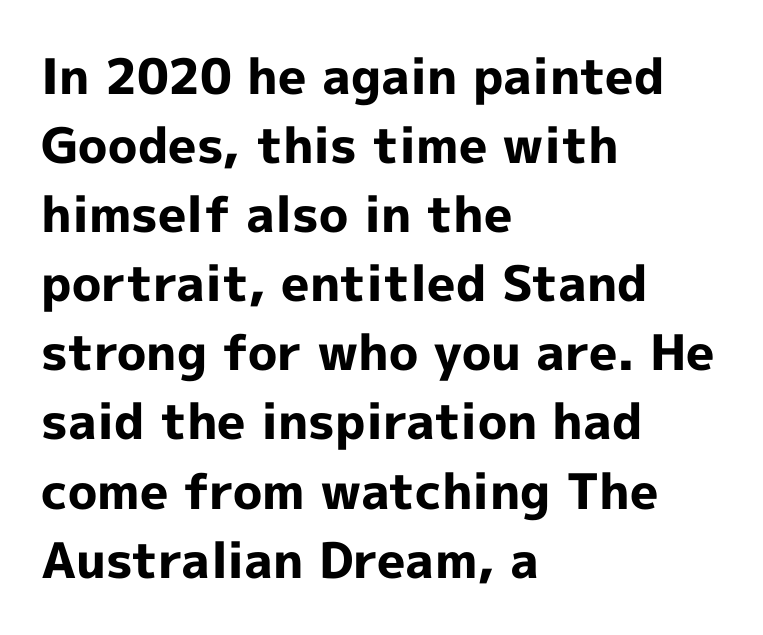
{"serif": "no", "italic": "no", "bold": "yes", "weight": "bold", "width": "normal", "x_height": "medium", "monospaced": "no", "underline": "no", "align": "left", "line_spacing": "normal", "line_spacing_ratio": 1.41, "letter_spacing": "normal", "letter_spacing_em": 0.0, "glyph_px": 49}
